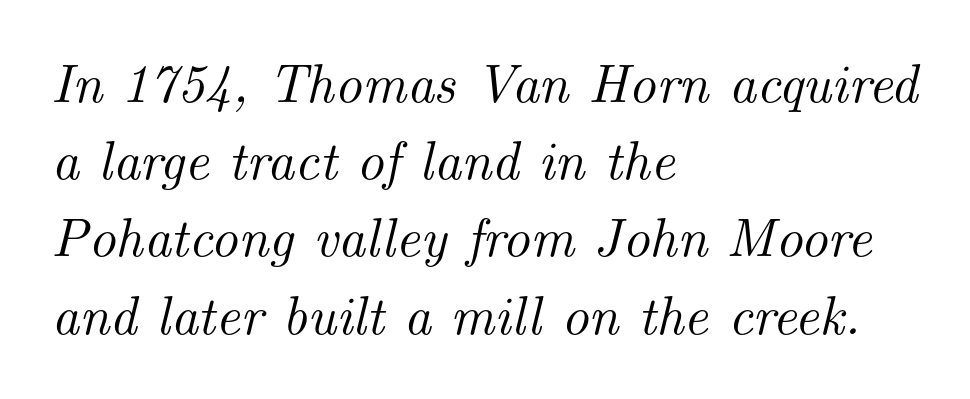
Q: Is the text italic (slanted)? A: Yes, it leans right by about 14 degrees.
Q: Is the typeface a serif or a sans-serif typeface? A: Serif.
Q: Is the text underlined? A: No.
Q: How is the paragraph aligned? A: Left-aligned.
Q: Is the spacing between letters normal or unusually wide? A: Normal.
Q: Is the spacing between lines tight, normal or loose? A: Normal.
Q: Width (condensed, normal, or wide)? A: Normal.
Q: Stroke contrast? A: Medium.
Q: x-height? A: Small.
Q: Monospaced? A: No.
